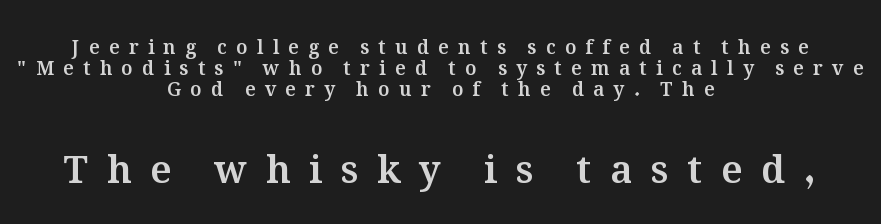
Compare the two chunks: the lower has the greater cap height. The specimen reads as upright at a glance. Characters follow at a spacing far wider than the type designer built in. Beneath every word, the page is bare. The passage shown is typed in a proportional face where columns would drift. How would I describe the line gaps? Narrow and economical.
